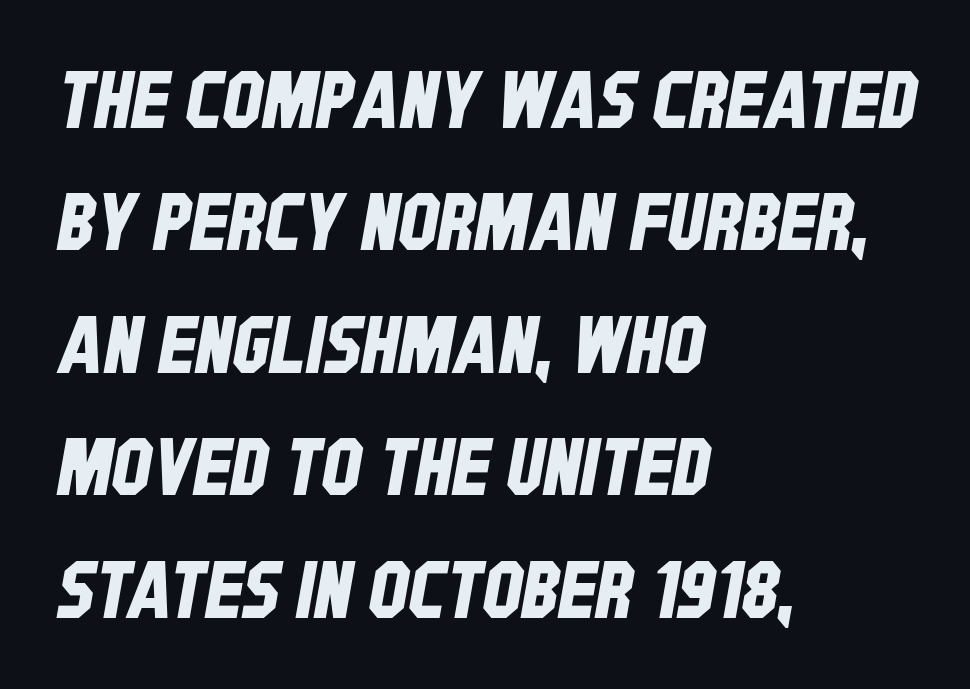
The rendering anchors every line to the left-hand side. Decoration check: the copy has no underline. The font family rendered here belongs to the sans-serif group. Default kerning and tracking; the words read as compact shapes. Vertical spacing — default. The passage shown is typed in a proportional face where columns would drift.
